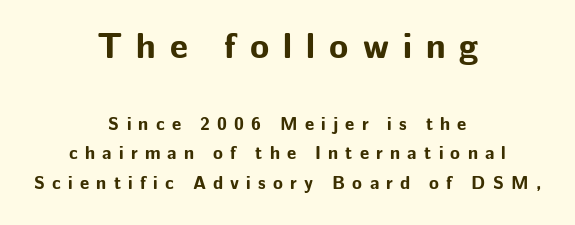
{"serif": "no", "italic": "no", "bold": "yes", "weight": "bold", "width": "normal", "stroke_contrast": "low", "x_height": "medium", "monospaced": "no", "underline": "no", "align": "center", "line_spacing": "normal", "line_spacing_ratio": 1.63, "letter_spacing": "wide", "letter_spacing_em": 0.4, "larger_block": "first", "size_ratio": 1.94, "glyph_px": 35}
